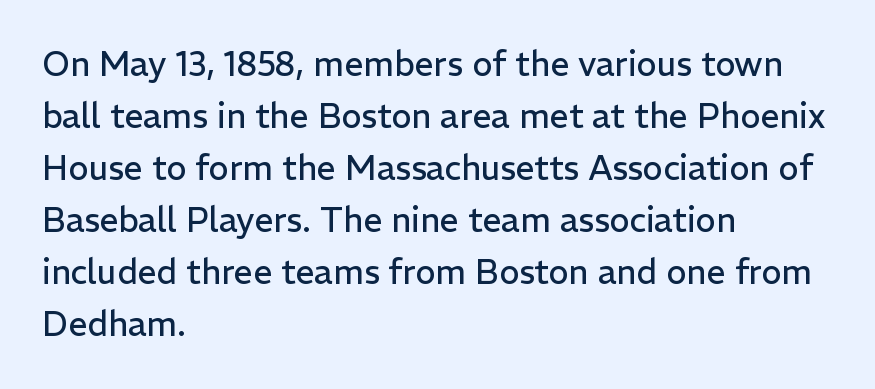
{"serif": "no", "italic": "no", "bold": "no", "weight": "regular", "width": "normal", "stroke_contrast": "low", "x_height": "medium", "monospaced": "no", "underline": "no", "align": "left", "line_spacing": "normal", "line_spacing_ratio": 1.53, "letter_spacing": "normal", "letter_spacing_em": 0.0, "glyph_px": 34}
